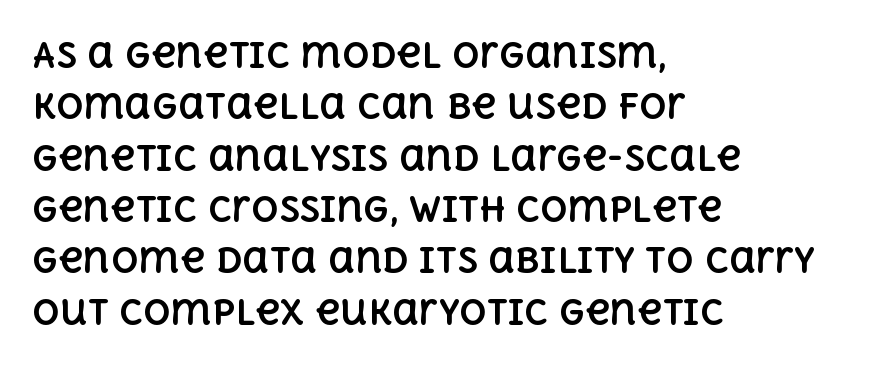
The image shows 34 px bold type, upright; set left-aligned, normal line spacing (1.51x), normal letter spacing, not underlined; a large x-height.
